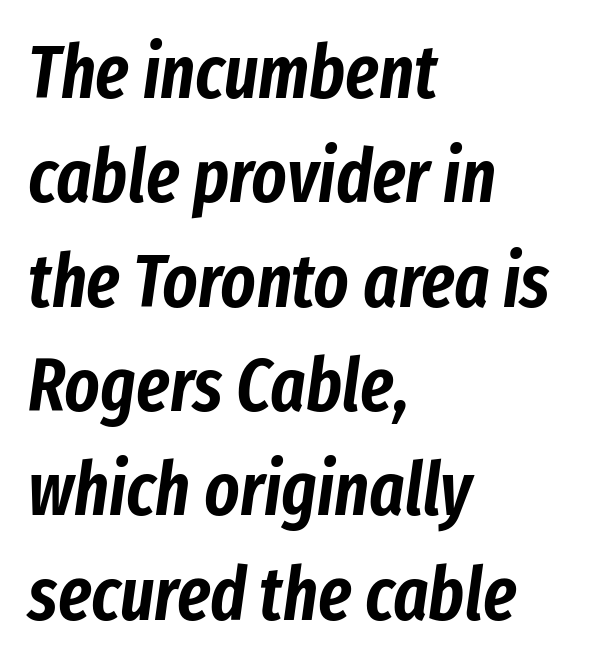
The image shows 74 px condensed type, italic (leaning right); set left-aligned, normal line spacing (1.41x), normal letter spacing, not underlined; low stroke contrast and a medium x-height.
